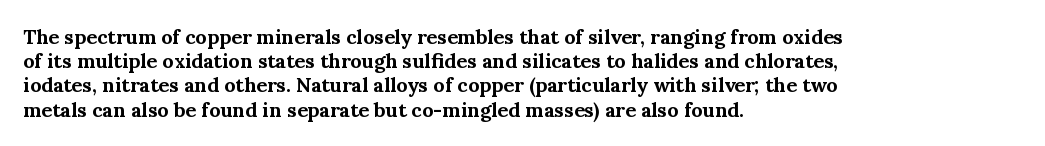
Q: Is the text bold? A: Yes.
Q: Is the text italic (slanted)? A: No, it is upright.
Q: Is the text underlined? A: No.
Q: How is the paragraph aligned? A: Left-aligned.
Q: Is the spacing between letters normal or unusually wide? A: Normal.
